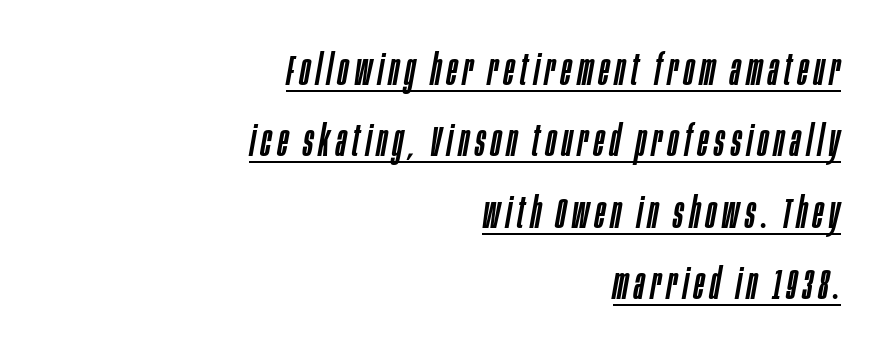
{"italic": "yes", "lean": "right", "slant_degrees": 10, "width": "condensed", "stroke_contrast": "low", "x_height": "large", "monospaced": "no", "underline": "yes", "align": "right", "line_spacing": "normal", "line_spacing_ratio": 1.66, "glyph_px": 43}
